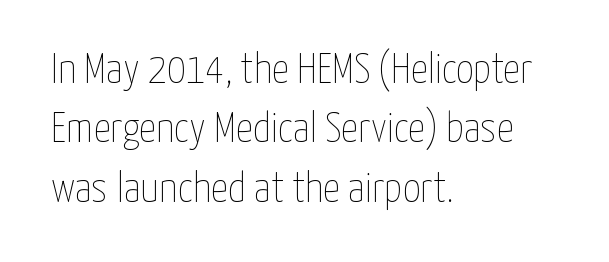
Q: Is the text bold? A: No.
Q: Is the text italic (slanted)? A: No, it is upright.
Q: Is the text underlined? A: No.
Q: How is the paragraph aligned? A: Left-aligned.
Q: Is the spacing between letters normal or unusually wide? A: Normal.
Q: Is the spacing between lines tight, normal or loose? A: Normal.
Q: Width (condensed, normal, or wide)? A: Condensed.
Q: Stroke contrast? A: Low.
Q: x-height? A: Medium.
Q: Monospaced? A: No.
